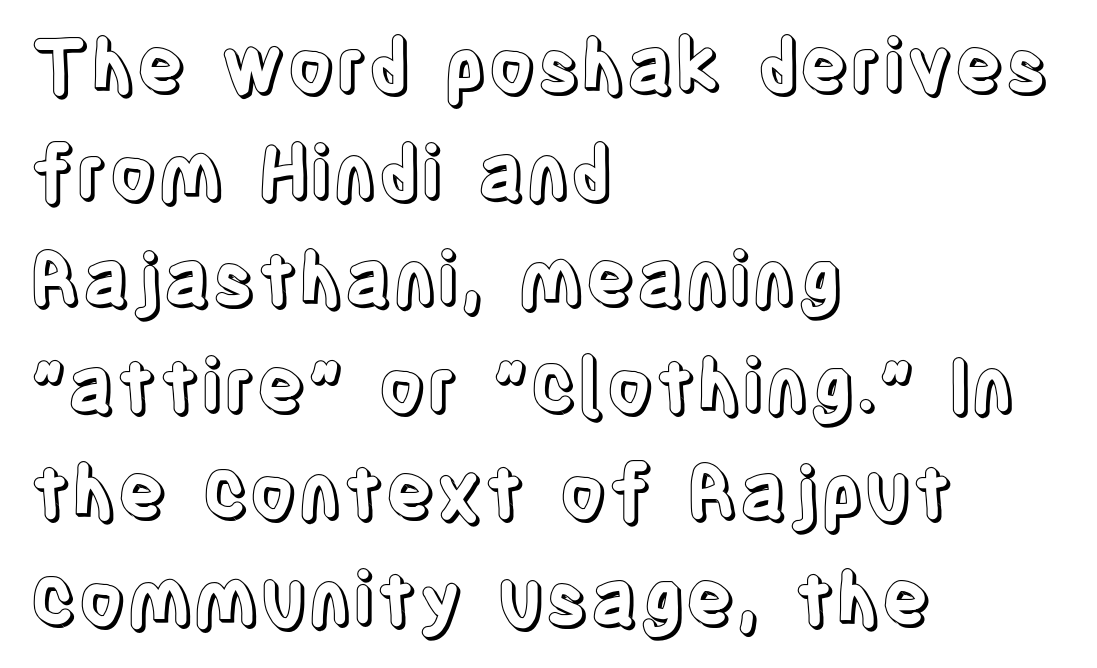
The image shows 74 px condensed type, upright; set left-aligned, normal line spacing (1.44x), normal letter spacing, not underlined; a large x-height.
